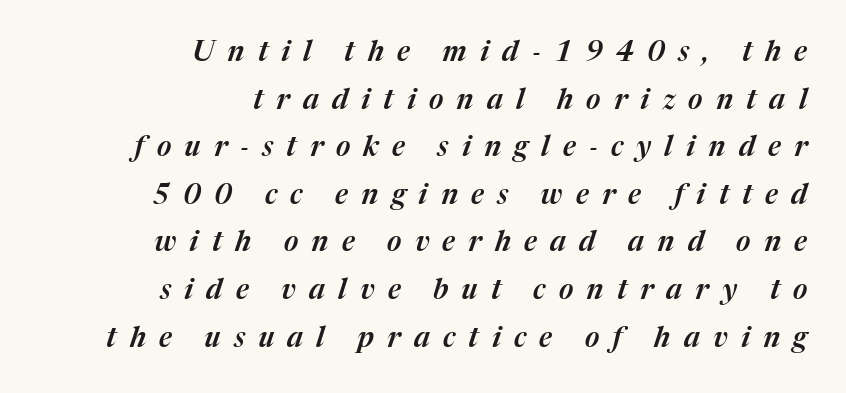
{"italic": "yes", "lean": "right", "slant_degrees": 17, "width": "normal", "stroke_contrast": "medium", "x_height": "medium", "monospaced": "no", "underline": "no", "align": "right", "line_spacing": "normal", "line_spacing_ratio": 1.7, "letter_spacing": "wide", "letter_spacing_em": 0.47, "glyph_px": 28}
